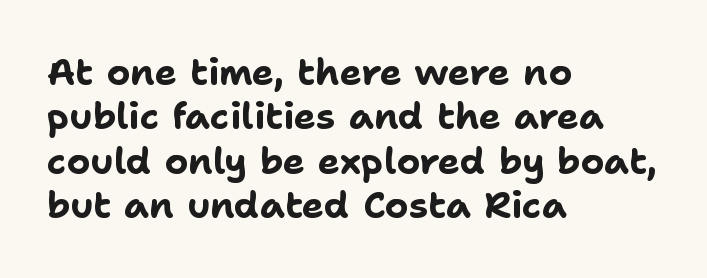
Q: Is the text bold? A: Yes.
Q: Is the text italic (slanted)? A: No, it is upright.
Q: Is the typeface a serif or a sans-serif typeface? A: Sans-serif.
Q: Is the text underlined? A: No.
Q: How is the paragraph aligned? A: Left-aligned.
Q: Is the spacing between letters normal or unusually wide? A: Normal.
Q: Width (condensed, normal, or wide)? A: Normal.
Q: Stroke contrast? A: Low.
Q: x-height? A: Medium.
Q: Monospaced? A: No.
